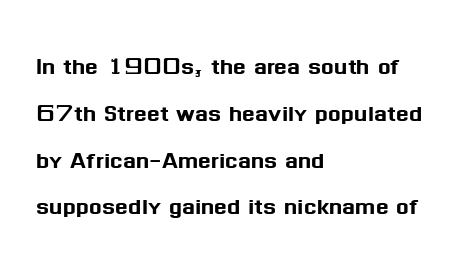
Q: Is the text italic (slanted)? A: No, it is upright.
Q: Is the typeface a serif or a sans-serif typeface? A: Sans-serif.
Q: Is the text underlined? A: No.
Q: How is the paragraph aligned? A: Left-aligned.
Q: Is the spacing between letters normal or unusually wide? A: Normal.
Q: Is the spacing between lines tight, normal or loose? A: Normal.
Q: Width (condensed, normal, or wide)? A: Normal.
Q: Stroke contrast? A: Medium.
Q: x-height? A: Medium.
Q: Monospaced? A: No.
